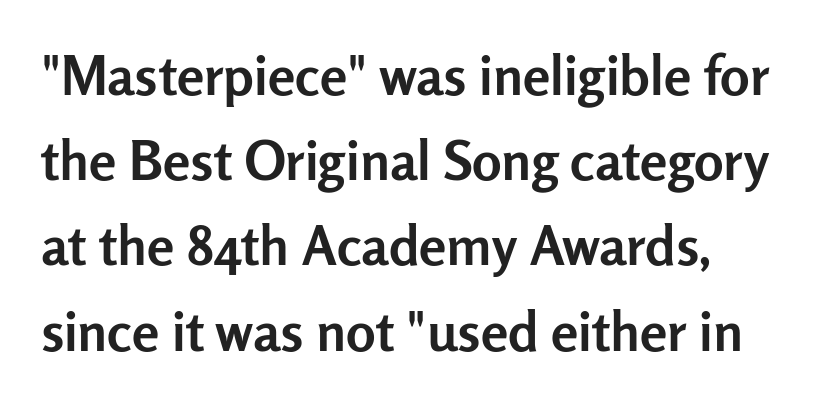
The image shows 55 px semibold sans-serif type, upright; set normal line spacing (1.55x), normal letter spacing, not underlined; low stroke contrast and a medium x-height.
